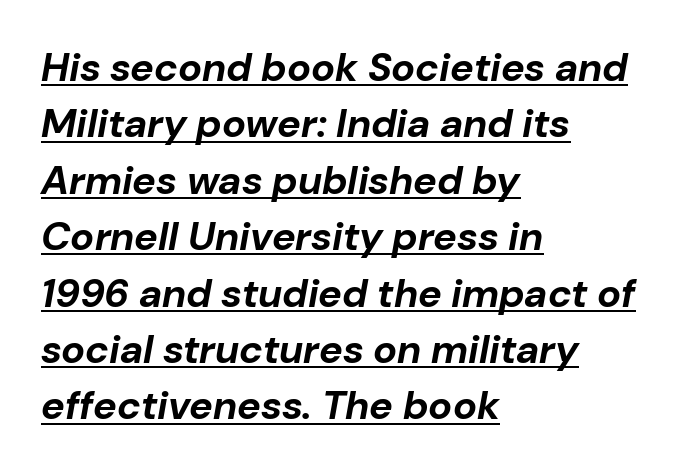
Q: Is the text bold? A: Yes.
Q: Is the text italic (slanted)? A: Yes, it leans right by about 10 degrees.
Q: Is the text underlined? A: Yes.
Q: How is the paragraph aligned? A: Left-aligned.
Q: Is the spacing between letters normal or unusually wide? A: Normal.
Q: Is the spacing between lines tight, normal or loose? A: Normal.
Q: Width (condensed, normal, or wide)? A: Normal.
Q: Stroke contrast? A: Low.
Q: x-height? A: Medium.
Q: Monospaced? A: No.
